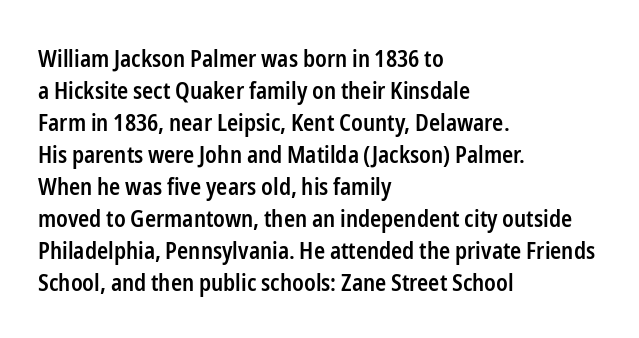
Q: Is the text bold? A: Semi-bold.
Q: Is the text italic (slanted)? A: No, it is upright.
Q: Is the text underlined? A: No.
Q: How is the paragraph aligned? A: Left-aligned.
Q: Is the spacing between letters normal or unusually wide? A: Normal.
Q: Is the spacing between lines tight, normal or loose? A: Normal.
